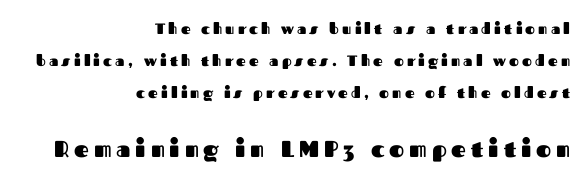
The image shows 23 px bold type, upright; set right-aligned, loose line spacing (2.15x), unusually wide letter spacing (+0.21 em), not underlined; the second (bottom) block is 1.53x larger.
